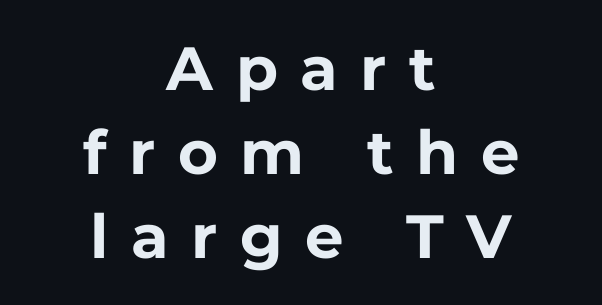
Every letter is thick-stroked: bold, no question. The axis of the letterforms is exactly vertical. Varying glyph widths throughout — classic text-font behaviour. Letterform terminals end flat and unadorned throughout the passage.
